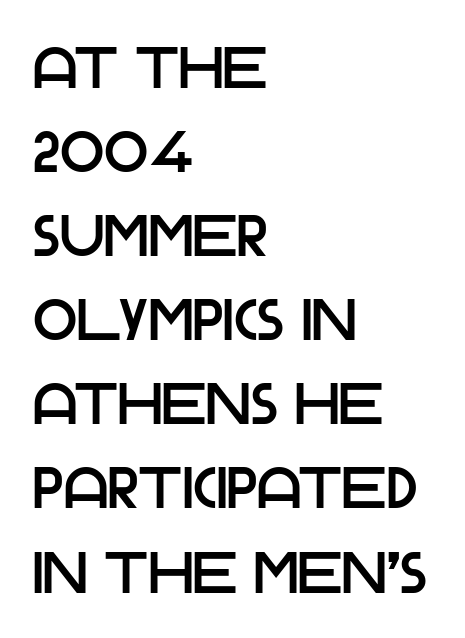
The image shows 58 px sans-serif type, upright; set left-aligned, normal line spacing (1.45x), normal letter spacing, not underlined; low stroke contrast and a large x-height.
